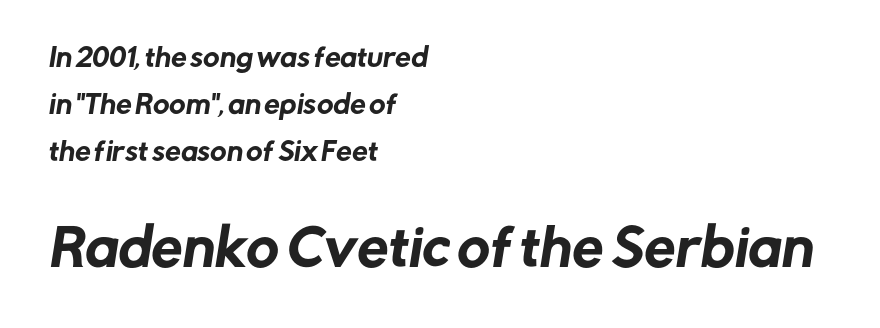
Classification — sans serif. These lines stack with their left ends in a neat column. Whoever set this made the second block the dominant, larger element. The passage shown is typed in a proportional face where columns would drift. A bare baseline throughout the passage.
